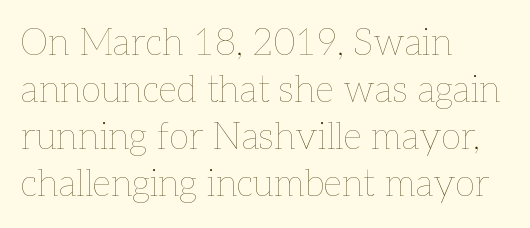
The image shows 37 px thin type, upright; set left-aligned, normal line spacing (1.27x), normal letter spacing, not underlined; low stroke contrast and a medium x-height.
